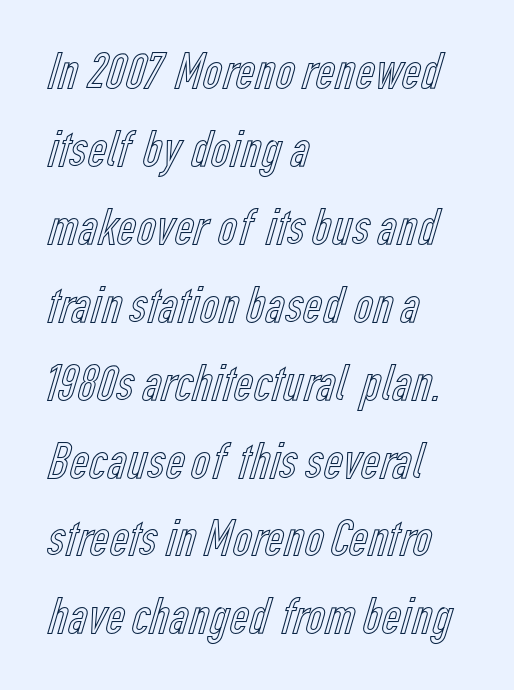
{"width": "condensed", "x_height": "medium", "monospaced": "no", "underline": "no", "align": "left", "line_spacing": "normal", "line_spacing_ratio": 1.47, "letter_spacing": "normal", "letter_spacing_em": 0.0, "glyph_px": 53}
